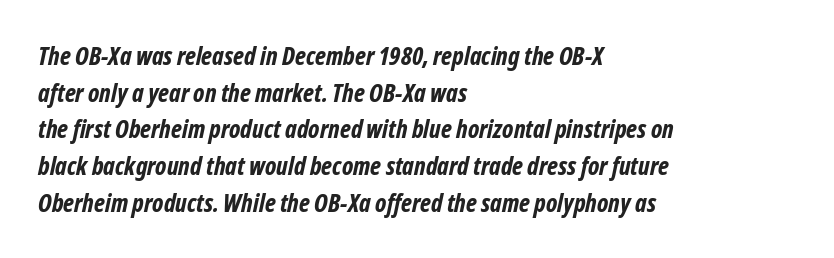
Line spacing here is normal. Nobody touched the tracking dial on this one. Students, this is bold: see how much ink each stroke carries. Descender tails drop into unmarked territory.
